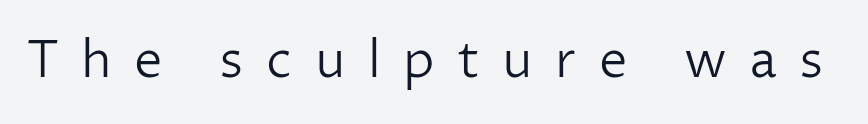
The image shows 51 px light sans-serif type, upright; set unusually wide letter spacing (+0.44 em), not underlined; low stroke contrast and a medium x-height.
